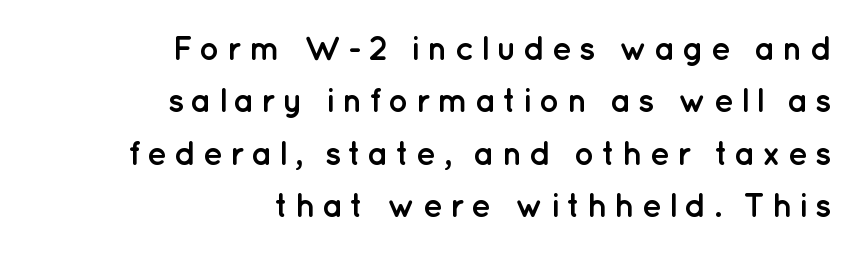
The image shows 34 px semibold sans-serif type, upright; set right-aligned, normal line spacing (1.54x), not underlined; low stroke contrast and a medium x-height.
